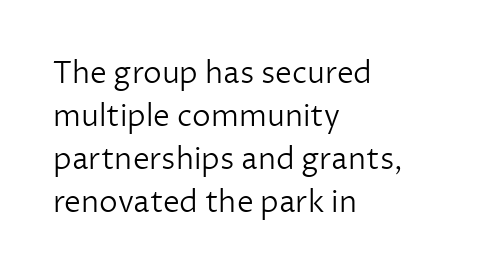
Q: Is the text bold? A: No.
Q: Is the text italic (slanted)? A: No, it is upright.
Q: Is the typeface a serif or a sans-serif typeface? A: Sans-serif.
Q: Is the text underlined? A: No.
Q: How is the paragraph aligned? A: Left-aligned.
Q: Is the spacing between letters normal or unusually wide? A: Normal.
Q: Is the spacing between lines tight, normal or loose? A: Normal.
Q: Width (condensed, normal, or wide)? A: Normal.
Q: Stroke contrast? A: Low.
Q: x-height? A: Medium.
Q: Monospaced? A: No.
